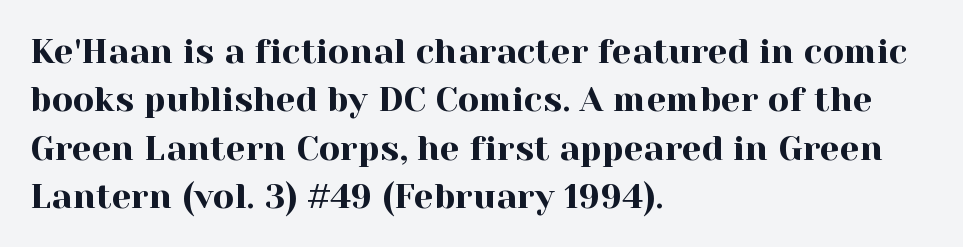
Q: Is the text italic (slanted)? A: No, it is upright.
Q: Is the typeface a serif or a sans-serif typeface? A: Serif.
Q: Is the text underlined? A: No.
Q: How is the paragraph aligned? A: Left-aligned.
Q: Is the spacing between letters normal or unusually wide? A: Normal.
Q: Is the spacing between lines tight, normal or loose? A: Normal.
Q: Width (condensed, normal, or wide)? A: Normal.
Q: x-height? A: Medium.
Q: Monospaced? A: No.
